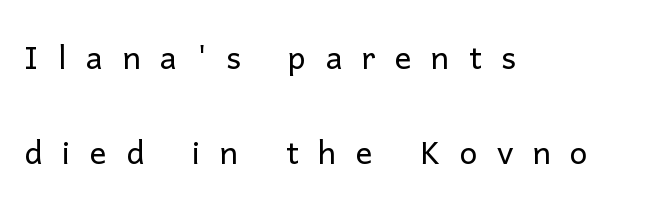
Q: Is the text bold? A: No.
Q: Is the text italic (slanted)? A: No, it is upright.
Q: Is the typeface a serif or a sans-serif typeface? A: Sans-serif.
Q: Is the text underlined? A: No.
Q: How is the paragraph aligned? A: Left-aligned.
Q: Is the spacing between letters normal or unusually wide? A: Unusually wide.
Q: Is the spacing between lines tight, normal or loose? A: Loose.
Q: Width (condensed, normal, or wide)? A: Normal.
Q: Stroke contrast? A: Low.
Q: x-height? A: Medium.
Q: Monospaced? A: No.
